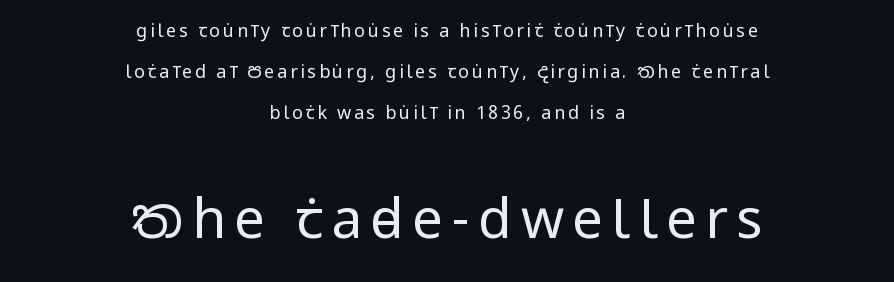
The image shows 55 px regular-weight, condensed sans-serif type, upright; set centered, loose line spacing (2.28x), not underlined; the second (bottom) block is 3.06x larger; low stroke contrast and a large x-height.
